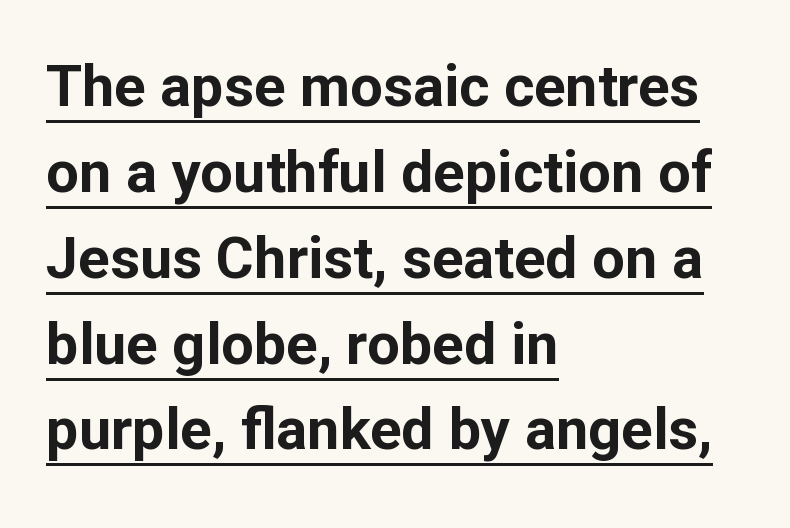
Q: Is the text bold? A: Yes.
Q: Is the text italic (slanted)? A: No, it is upright.
Q: Is the typeface a serif or a sans-serif typeface? A: Sans-serif.
Q: Is the text underlined? A: Yes.
Q: How is the paragraph aligned? A: Left-aligned.
Q: Is the spacing between letters normal or unusually wide? A: Normal.
Q: Is the spacing between lines tight, normal or loose? A: Normal.
Q: Width (condensed, normal, or wide)? A: Normal.
Q: Stroke contrast? A: Low.
Q: x-height? A: Medium.
Q: Monospaced? A: No.
